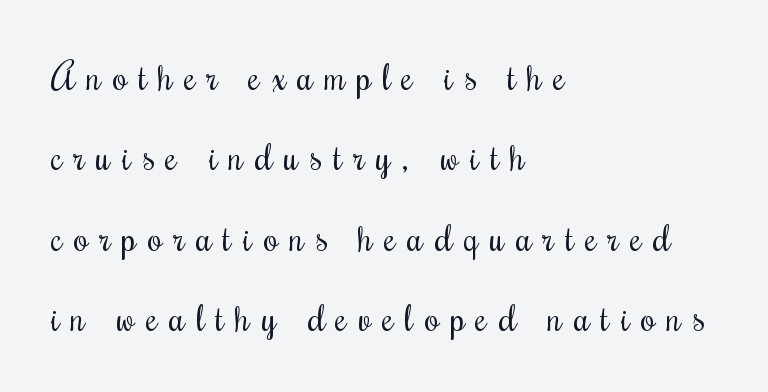
Little horizontal feet cap the strokes, marking this as serif type. Letter spacing: wide. The words here are not underlined. The vertical gap from one line to the next is large. Think of a printed novel: that variable character pitch is what you see here.
